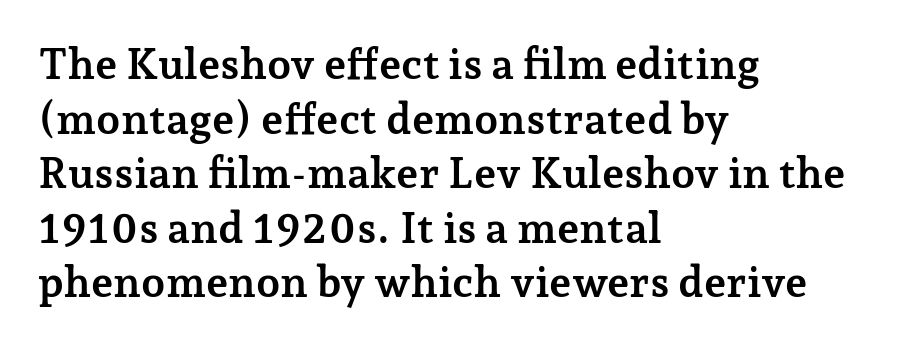
{"serif": "yes", "italic": "no", "bold": "yes", "weight": "semibold", "width": "normal", "stroke_contrast": "low", "x_height": "medium", "monospaced": "no", "underline": "no", "align": "left", "line_spacing": "normal", "line_spacing_ratio": 1.27, "letter_spacing": "normal", "letter_spacing_em": 0.0, "glyph_px": 43}
